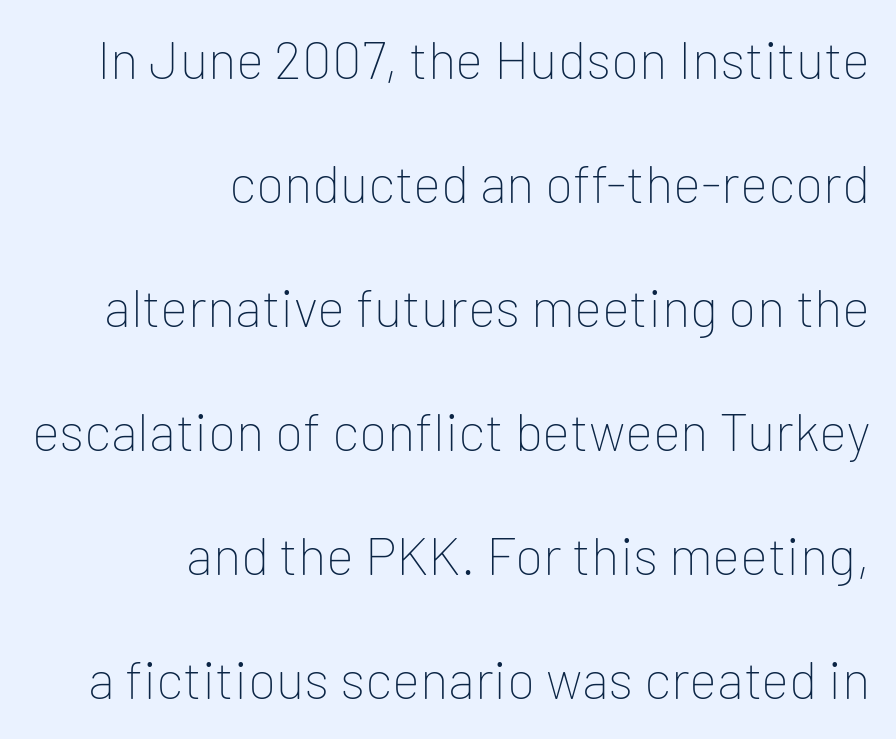
The horizontal fit of the characters is conventional and even. The passage shown is typeset with a sans-serif family. Proportional: the letters do not fall into vertical columns. The weight would be labelled regular, book, light, or lighter still. No italicization has been applied; the sample stays upright.
